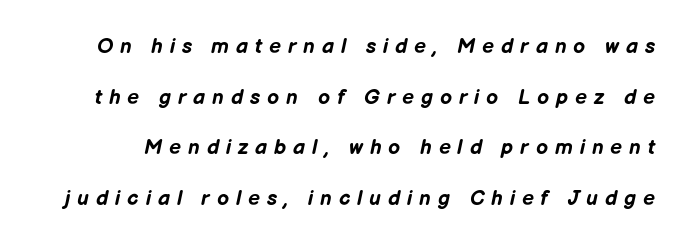
Q: Is the text bold? A: Yes.
Q: Is the text italic (slanted)? A: Yes, it leans right by about 12 degrees.
Q: Is the text underlined? A: No.
Q: Is the spacing between letters normal or unusually wide? A: Unusually wide.
Q: Is the spacing between lines tight, normal or loose? A: Loose.
